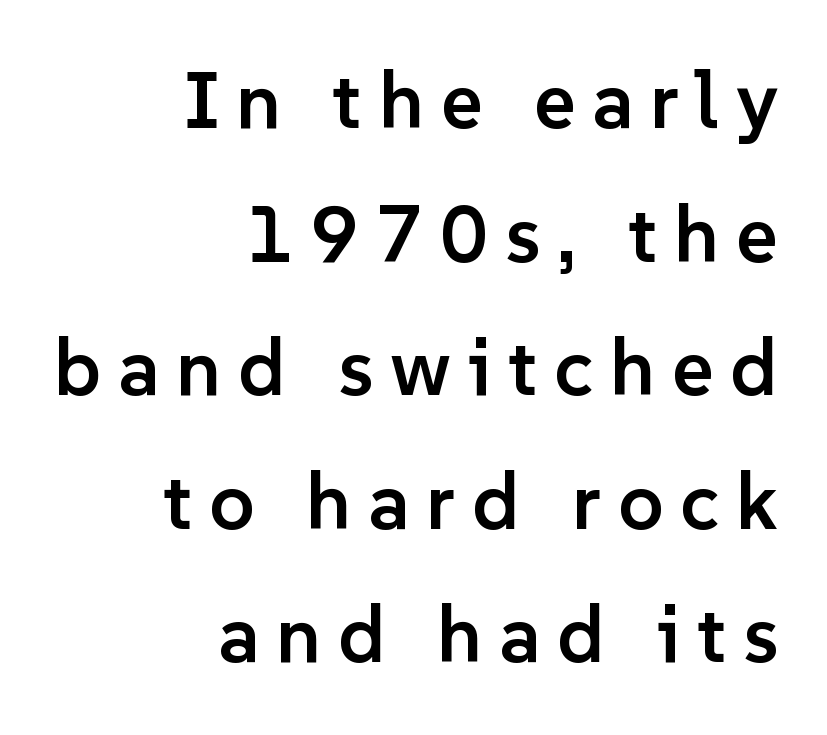
Q: Is the text bold? A: Semi-bold.
Q: Is the text italic (slanted)? A: No, it is upright.
Q: Is the typeface a serif or a sans-serif typeface? A: Sans-serif.
Q: Is the text underlined? A: No.
Q: How is the paragraph aligned? A: Right-aligned.
Q: Is the spacing between letters normal or unusually wide? A: Unusually wide.
Q: Is the spacing between lines tight, normal or loose? A: Normal.
Q: Width (condensed, normal, or wide)? A: Normal.
Q: Stroke contrast? A: Low.
Q: x-height? A: Medium.
Q: Monospaced? A: No.
